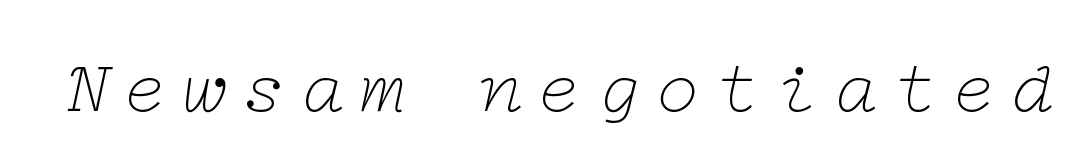
{"serif": "yes", "italic": "yes", "lean": "right", "slant_degrees": 12, "bold": "no", "weight": "thin", "width": "wide", "stroke_contrast": "low", "x_height": "medium", "underline": "no", "glyph_px": 75}
